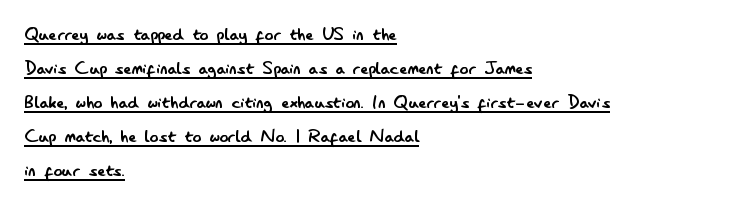
{"italic": "no", "bold": "no", "underline": "yes", "align": "left", "line_spacing": "normal", "line_spacing_ratio": 1.55, "letter_spacing": "normal", "letter_spacing_em": 0.0, "glyph_px": 22}
